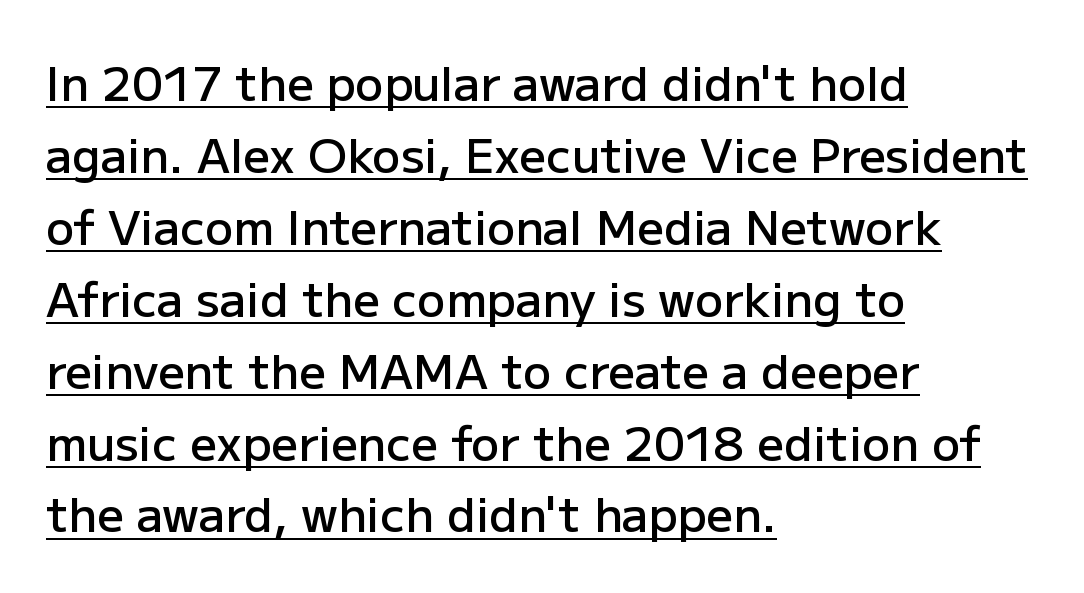
Q: Is the text bold? A: Semi-bold.
Q: Is the text italic (slanted)? A: No, it is upright.
Q: Is the typeface a serif or a sans-serif typeface? A: Sans-serif.
Q: Is the text underlined? A: Yes.
Q: How is the paragraph aligned? A: Left-aligned.
Q: Is the spacing between letters normal or unusually wide? A: Normal.
Q: Is the spacing between lines tight, normal or loose? A: Normal.
Q: Width (condensed, normal, or wide)? A: Normal.
Q: Stroke contrast? A: Low.
Q: x-height? A: Medium.
Q: Monospaced? A: No.
